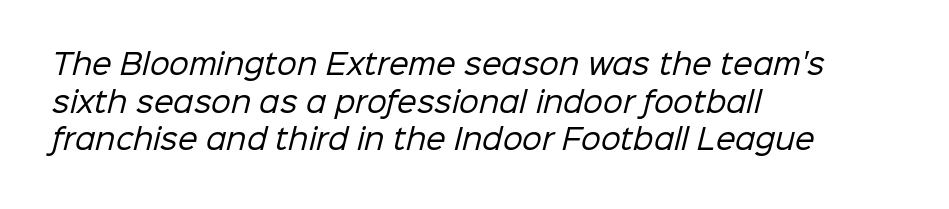
Classification — sans serif. This sample uses plain, unmodified letter spacing. Evenly set lines give the paragraph a standard silhouette. Left-aligned paragraph, ragged on the right.
